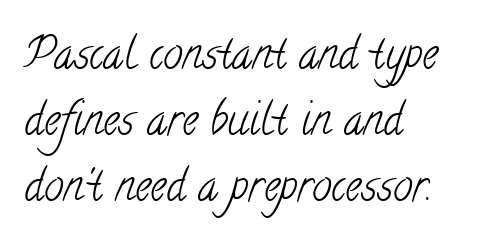
Q: Is the text bold? A: No.
Q: Is the text underlined? A: No.
Q: How is the paragraph aligned? A: Left-aligned.
Q: Is the spacing between letters normal or unusually wide? A: Normal.
Q: Is the spacing between lines tight, normal or loose? A: Normal.
Q: Width (condensed, normal, or wide)? A: Condensed.
Q: Stroke contrast? A: Low.
Q: x-height? A: Small.
Q: Monospaced? A: No.
